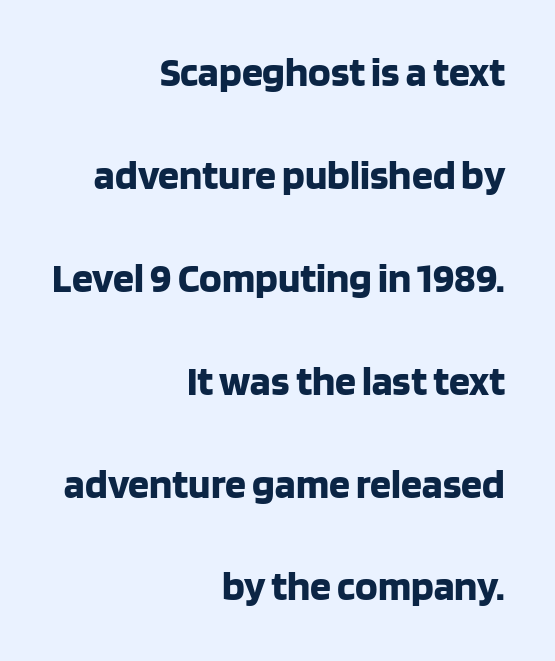
A typesetter would call this proportional, since set widths differ per character. The face used here is rendered with its standard letterfit. Thick stems and heavy bowls — unmistakably bold. The face used here is a sans, in the tradition of grotesques and geometrics. Nope, not italic — everything's standing straight.
